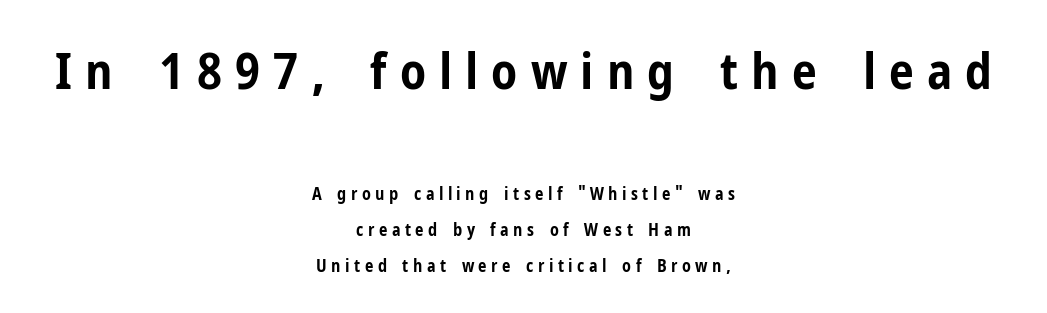
The image shows 50 px bold, condensed sans-serif type, upright; set centered, loose line spacing (2.12x), unusually wide letter spacing (+0.26 em), not underlined; the first (top) block is 2.94x larger; low stroke contrast and a medium x-height.
